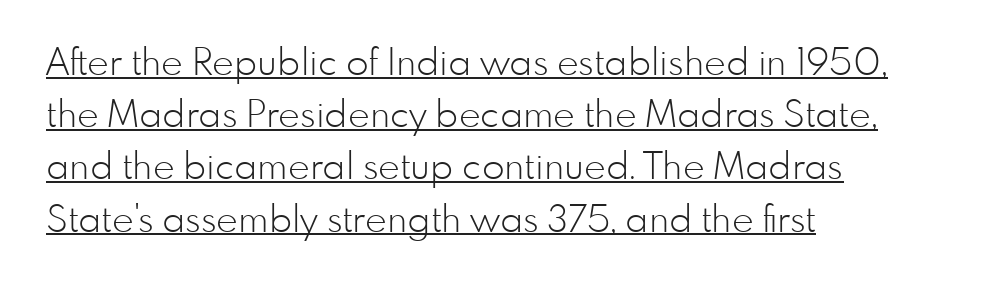
Underlined type. On a weight scale, this lands at 450 or below. The horizontal fit of the characters is conventional and even. Think of a printed novel: that variable character pitch is what you see here. Letterform terminals end flat and unadorned throughout the passage.
